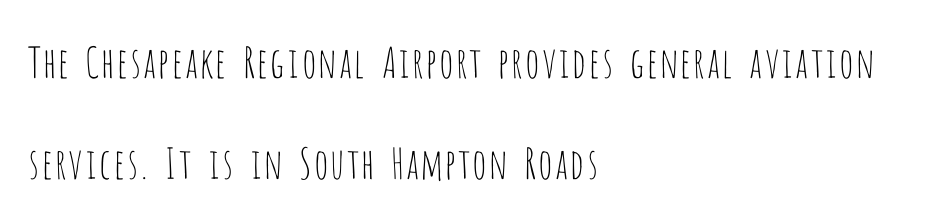
The image shows 42 px thin, condensed sans-serif type, upright; set left-aligned, loose line spacing (2.4x), normal letter spacing, not underlined; low stroke contrast and a large x-height.
